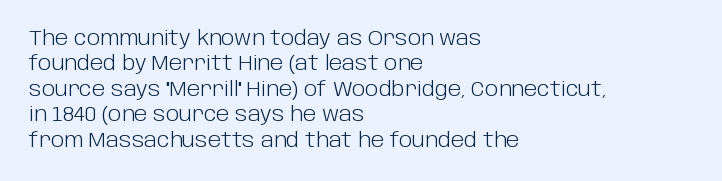
The image shows 20 px text type, upright; set left-aligned, normal line spacing (1.27x), normal letter spacing, not underlined.
